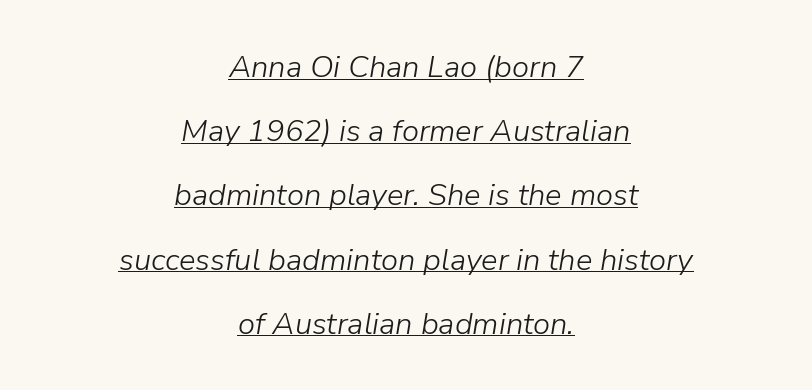
Here the glyphs are tracked normally, forming tight word shapes. This sample is center-justified, so both line endings float freely. A great deal of white space separates one row of letters from the next. The rendering applies a slant to the glyphs. The rendering uses the underline text-decoration.
